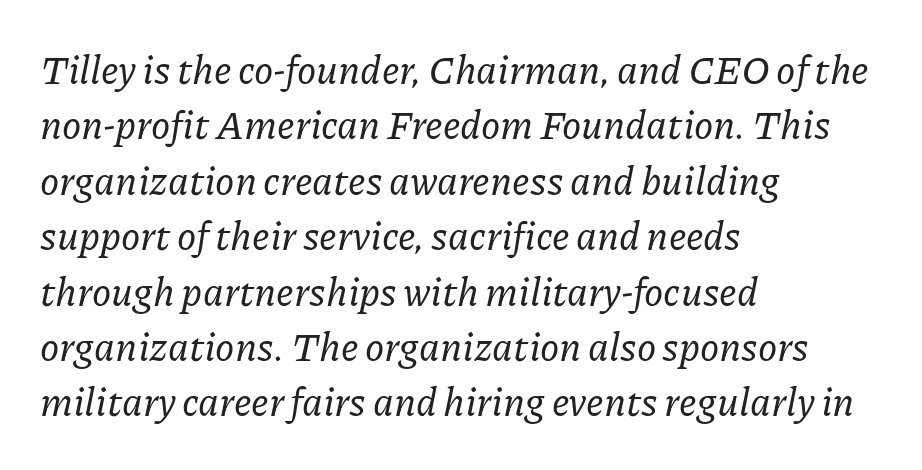
{"serif": "yes", "italic": "yes", "lean": "right", "slant_degrees": 11, "width": "normal", "stroke_contrast": "low", "x_height": "medium", "monospaced": "no", "underline": "no", "align": "left", "line_spacing": "normal", "line_spacing_ratio": 1.42, "letter_spacing": "normal", "letter_spacing_em": 0.0, "glyph_px": 39}
